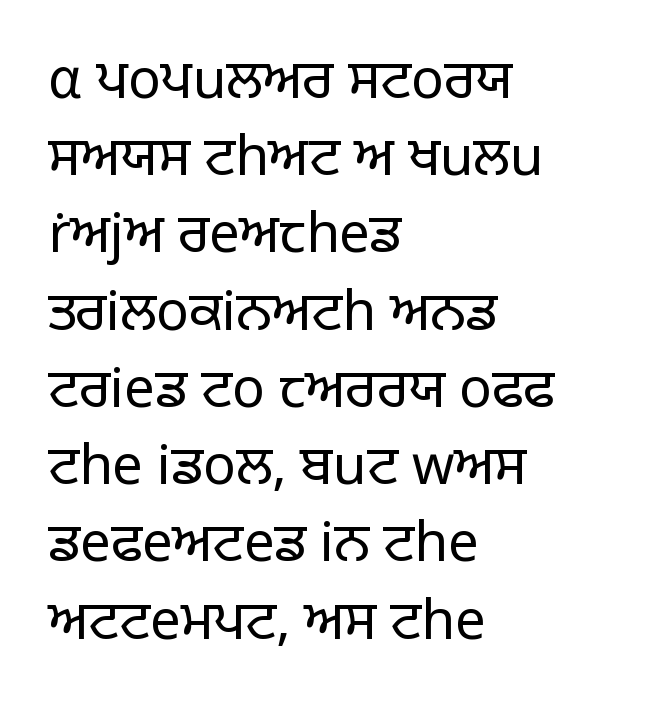
Q: Is the text bold? A: No.
Q: Is the text italic (slanted)? A: No, it is upright.
Q: Is the typeface a serif or a sans-serif typeface? A: Sans-serif.
Q: Is the text underlined? A: No.
Q: How is the paragraph aligned? A: Left-aligned.
Q: Is the spacing between letters normal or unusually wide? A: Normal.
Q: Is the spacing between lines tight, normal or loose? A: Normal.
Q: Width (condensed, normal, or wide)? A: Normal.
Q: Stroke contrast? A: Low.
Q: x-height? A: Large.
Q: Monospaced? A: No.
